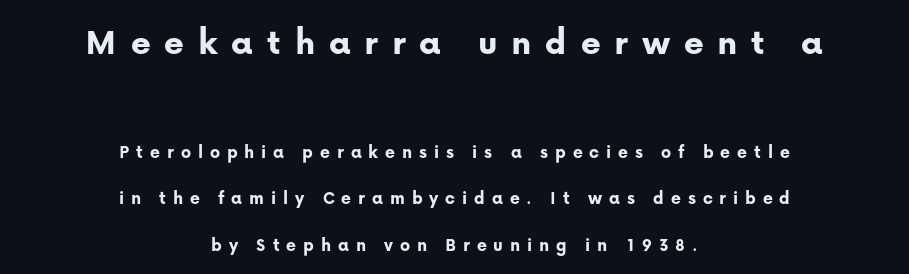
Look at the bottom of the vertical strokes: they stop flat, with no serifs. This is roman type, the default non-slanted kind. Is the letter spacing exaggerated? Yes — the characters are pushed far apart. The specimen omits any rule beneath the text block's lines. Stroke thickness is high; the sample reads as a true bold. Size hierarchy here favors the leading block over the trailing one.
